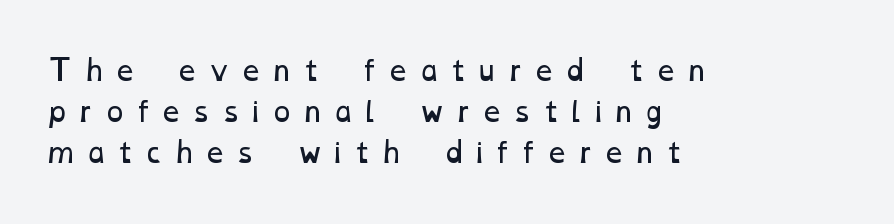
The image shows 27 px text type; set left-aligned, normal line spacing (1.52x), unusually wide letter spacing (+0.32 em), not underlined.
